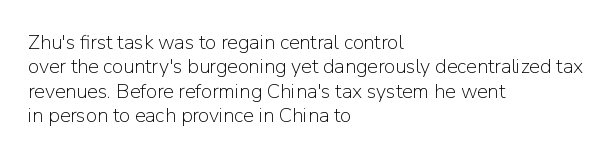
Q: Is the text bold? A: No.
Q: Is the text italic (slanted)? A: No, it is upright.
Q: Is the text underlined? A: No.
Q: How is the paragraph aligned? A: Left-aligned.
Q: Is the spacing between letters normal or unusually wide? A: Normal.
